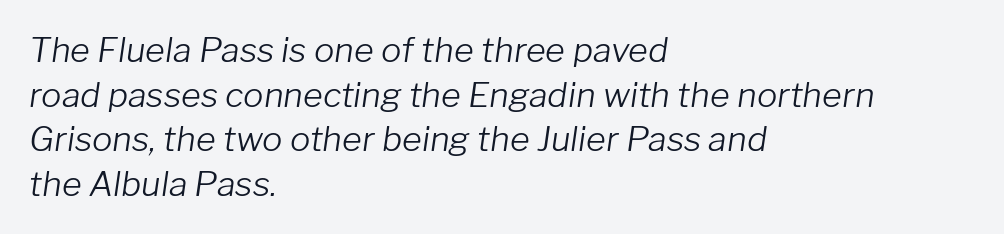
The image shows 34 px light type, italic (leaning right); set left-aligned, normal line spacing (1.31x), normal letter spacing, not underlined; low stroke contrast and a medium x-height.
